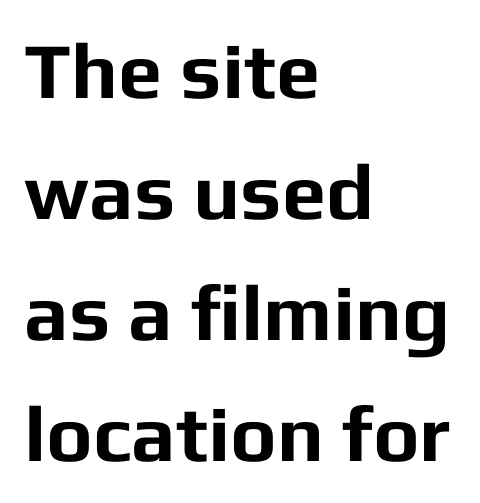
The image shows 79 px bold sans-serif type, upright; set left-aligned, normal line spacing (1.53x), normal letter spacing, not underlined; low stroke contrast and a medium x-height.
